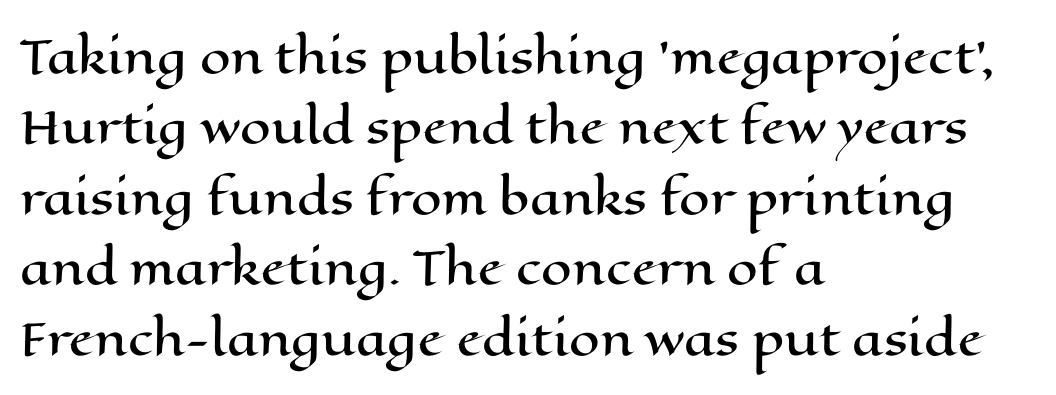
{"italic": "no", "width": "wide", "stroke_contrast": "high", "x_height": "medium", "monospaced": "no", "underline": "no", "align": "left", "line_spacing": "normal", "line_spacing_ratio": 1.6, "letter_spacing": "normal", "letter_spacing_em": 0.0, "glyph_px": 44}
